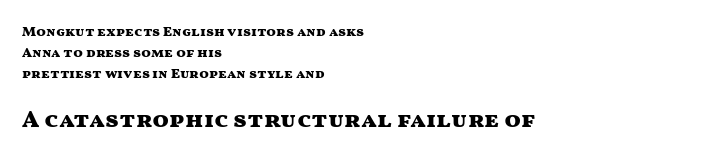
{"italic": "no", "bold": "yes", "underline": "no", "align": "left", "line_spacing": "normal", "line_spacing_ratio": 1.5, "letter_spacing": "normal", "letter_spacing_em": 0.0, "larger_block": "second", "size_ratio": 1.71, "glyph_px": 24}
